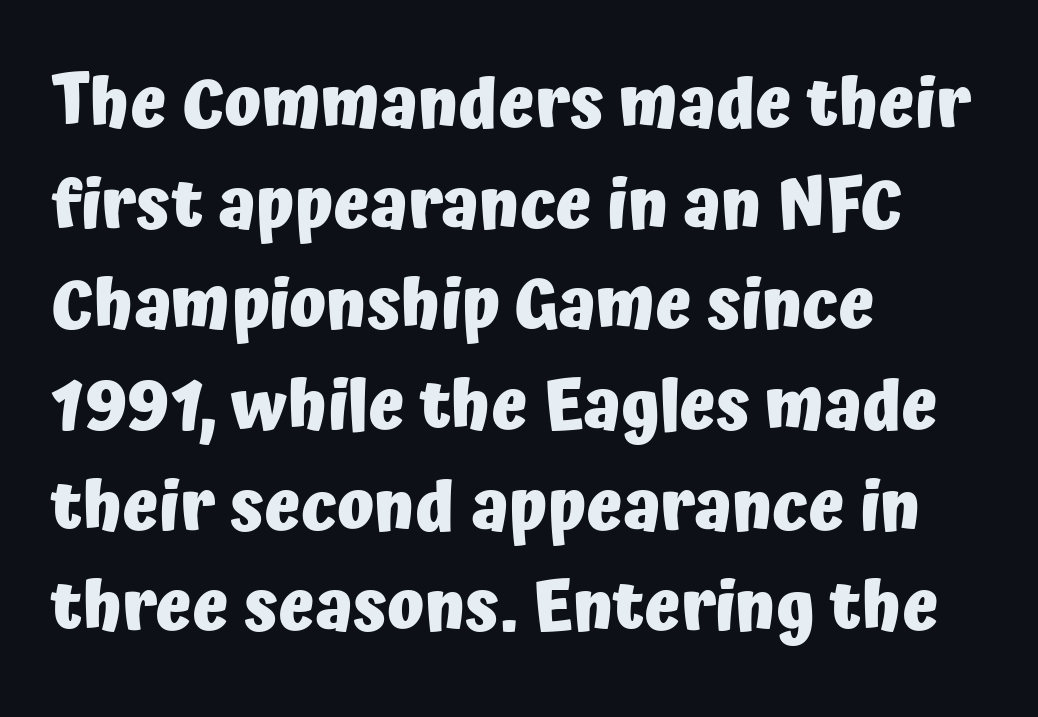
Q: Is the text bold? A: Yes.
Q: Is the text italic (slanted)? A: No, it is upright.
Q: Is the typeface a serif or a sans-serif typeface? A: Sans-serif.
Q: Is the text underlined? A: No.
Q: How is the paragraph aligned? A: Left-aligned.
Q: Is the spacing between letters normal or unusually wide? A: Normal.
Q: Is the spacing between lines tight, normal or loose? A: Normal.
Q: Width (condensed, normal, or wide)? A: Normal.
Q: Stroke contrast? A: Low.
Q: x-height? A: Medium.
Q: Monospaced? A: No.
